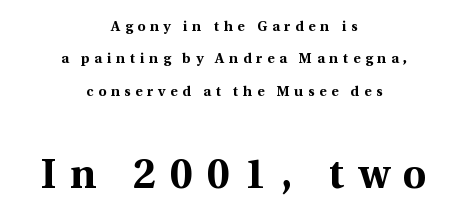
You could only call the tracking loose — the letters float apart. Horizontal bands of white between lines are thick stripes. A typesetter would call this proportional, since set widths differ per character. A full-strength bold gives these letters their thick strokes.
